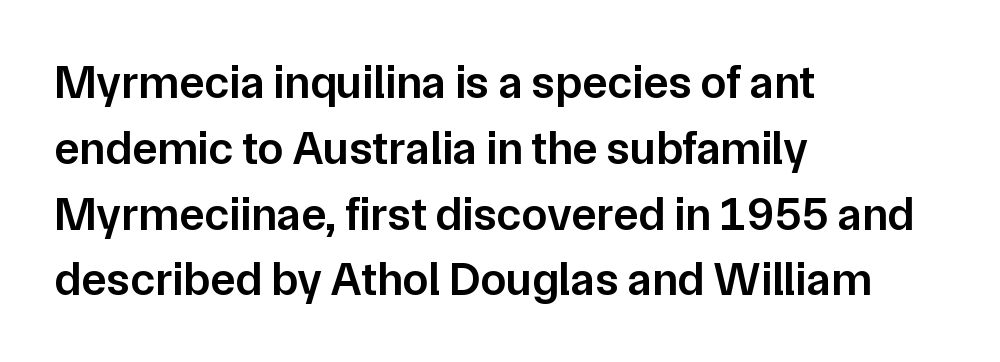
Baseline-to-baseline distance is the conventional proportion of letter height. The paragraph has a hard left edge and a soft right edge. Tall strokes in this sample are plumb rather than angled. In terms of letterspacing, this is plain default setting. Each letter keeps its own natural width here, so spacing adapts to shape.
